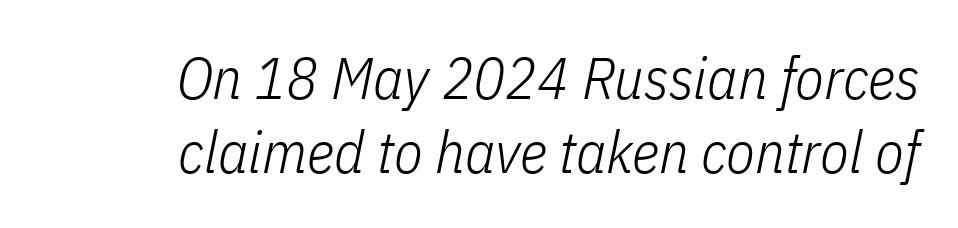
Decoration check: the copy has no underline. The passage shown is typed in a proportional face where columns would drift. The passage is arranged like a letterhead date or caption credit — flush right. The letters look calm and open, with moderate or lighter stems. If you drew a line through each stem, it would be angled. Regular leading.
